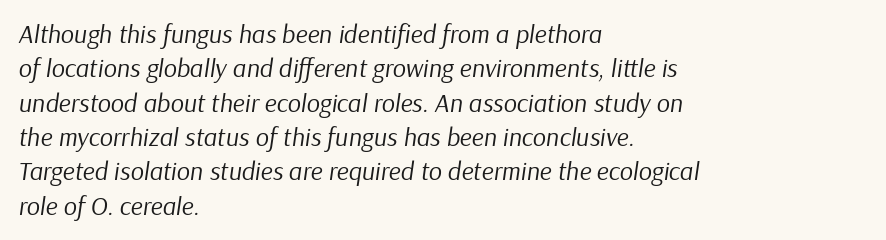
An italicized treatment has been applied to the whole sample. Baseline-to-baseline distance is the conventional proportion of letter height. The baseline area is clear. Horizontal alignment here is leftward, the default for most running prose. On a weight scale, this lands at 450 or below.
